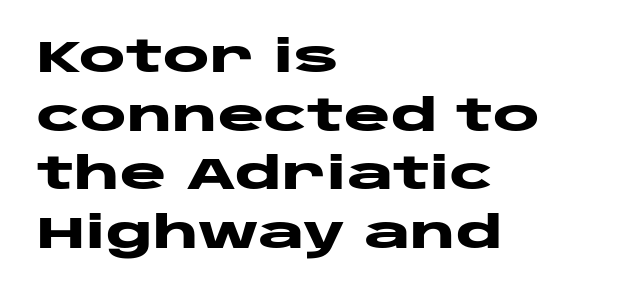
Q: Is the text bold? A: Yes.
Q: Is the text italic (slanted)? A: No, it is upright.
Q: Is the typeface a serif or a sans-serif typeface? A: Sans-serif.
Q: Is the text underlined? A: No.
Q: How is the paragraph aligned? A: Left-aligned.
Q: Is the spacing between letters normal or unusually wide? A: Normal.
Q: Is the spacing between lines tight, normal or loose? A: Normal.
Q: Width (condensed, normal, or wide)? A: Wide.
Q: Stroke contrast? A: Low.
Q: x-height? A: Large.
Q: Monospaced? A: No.
